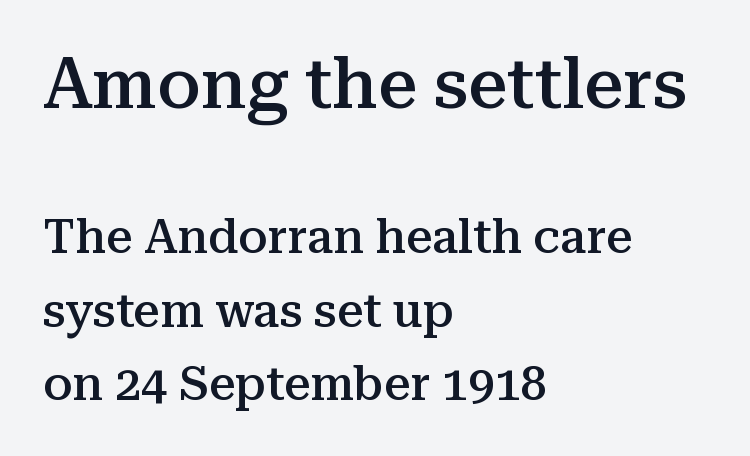
Q: Is the text bold? A: Semi-bold.
Q: Is the text italic (slanted)? A: No, it is upright.
Q: Is the typeface a serif or a sans-serif typeface? A: Serif.
Q: Is the text underlined? A: No.
Q: How is the paragraph aligned? A: Left-aligned.
Q: Is the spacing between letters normal or unusually wide? A: Normal.
Q: Is the spacing between lines tight, normal or loose? A: Normal.
Q: Which block of text is set in a larger size, the first (top) or the second (bottom)? A: The first (top) one.
Q: Width (condensed, normal, or wide)? A: Normal.
Q: Stroke contrast? A: Medium.
Q: x-height? A: Medium.
Q: Monospaced? A: No.
